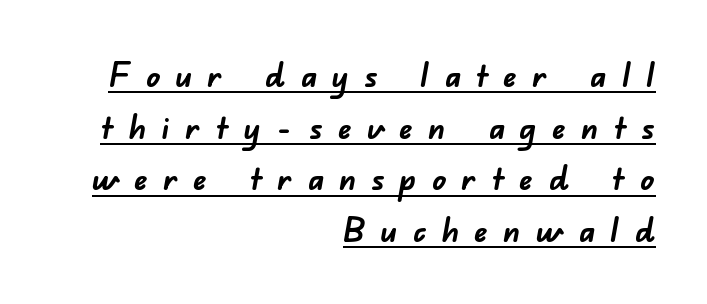
Q: Is the text bold? A: Yes.
Q: Is the typeface a serif or a sans-serif typeface? A: Sans-serif.
Q: Is the text underlined? A: Yes.
Q: How is the paragraph aligned? A: Right-aligned.
Q: Is the spacing between letters normal or unusually wide? A: Unusually wide.
Q: Is the spacing between lines tight, normal or loose? A: Normal.
Q: Width (condensed, normal, or wide)? A: Normal.
Q: Stroke contrast? A: Low.
Q: x-height? A: Small.
Q: Monospaced? A: No.
